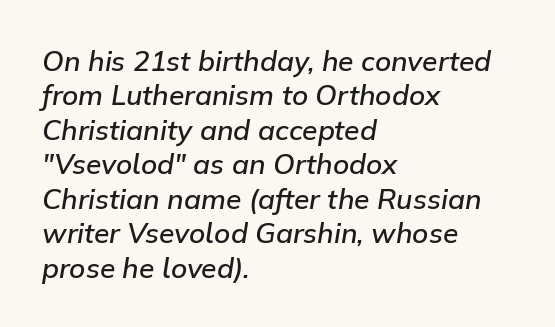
A bit beefed up — I'd call it semibold rather than bold. Inter-character spacing is left at the font's built-in metrics. The letters advance in unequal steps, a hallmark of proportional type. The typography opts for an oblique posture over an upright one. Line starts are locked; line ends wander.
